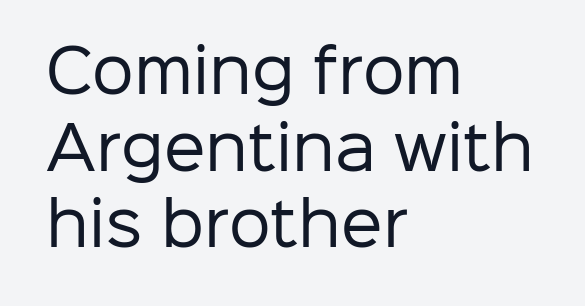
Q: Is the text bold? A: No.
Q: Is the text italic (slanted)? A: No, it is upright.
Q: Is the typeface a serif or a sans-serif typeface? A: Sans-serif.
Q: Is the text underlined? A: No.
Q: How is the paragraph aligned? A: Left-aligned.
Q: Is the spacing between letters normal or unusually wide? A: Normal.
Q: Is the spacing between lines tight, normal or loose? A: Normal.
Q: Width (condensed, normal, or wide)? A: Normal.
Q: Stroke contrast? A: Low.
Q: x-height? A: Medium.
Q: Monospaced? A: No.
